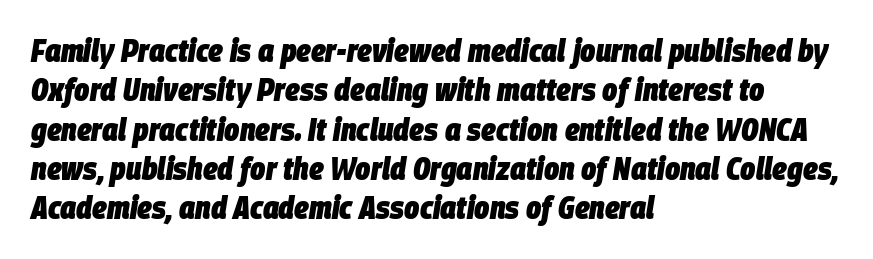
{"italic": "yes", "lean": "right", "slant_degrees": 9, "bold": "yes", "weight": "heavy", "width": "condensed", "stroke_contrast": "low", "x_height": "large", "monospaced": "no", "underline": "no", "align": "left", "line_spacing_ratio": 1.23, "letter_spacing": "normal", "letter_spacing_em": 0.0, "glyph_px": 32}
